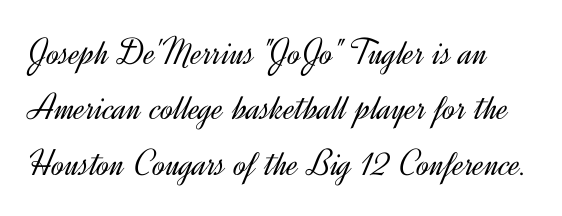
{"serif": "no", "bold": "no", "weight": "light", "width": "normal", "x_height": "small", "monospaced": "no", "underline": "no", "line_spacing": "normal", "line_spacing_ratio": 1.46, "letter_spacing": "normal", "letter_spacing_em": 0.0, "glyph_px": 38}
